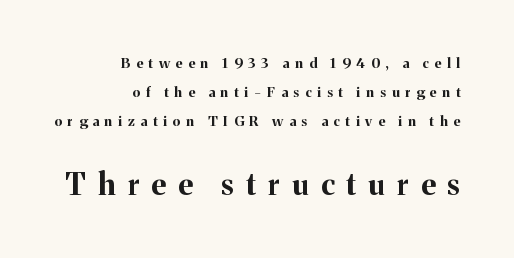
Q: Is the text bold? A: Yes.
Q: Is the text italic (slanted)? A: No, it is upright.
Q: Is the typeface a serif or a sans-serif typeface? A: Serif.
Q: Is the text underlined? A: No.
Q: How is the paragraph aligned? A: Right-aligned.
Q: Is the spacing between letters normal or unusually wide? A: Unusually wide.
Q: Is the spacing between lines tight, normal or loose? A: Loose.
Q: Which block of text is set in a larger size, the first (top) or the second (bottom)? A: The second (bottom) one.
Q: Width (condensed, normal, or wide)? A: Normal.
Q: Stroke contrast? A: Medium.
Q: x-height? A: Medium.
Q: Monospaced? A: No.
